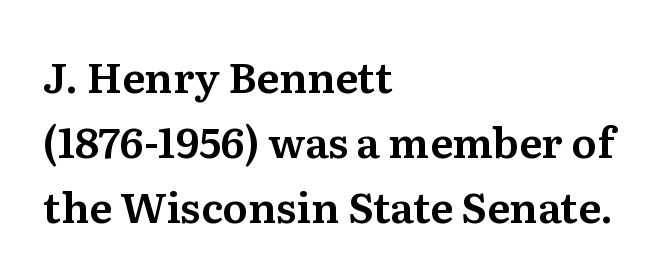
{"serif": "yes", "italic": "no", "width": "normal", "stroke_contrast": "medium", "x_height": "medium", "monospaced": "no", "underline": "no", "align": "left", "line_spacing": "normal", "line_spacing_ratio": 1.55, "letter_spacing": "normal", "letter_spacing_em": 0.0, "glyph_px": 42}
